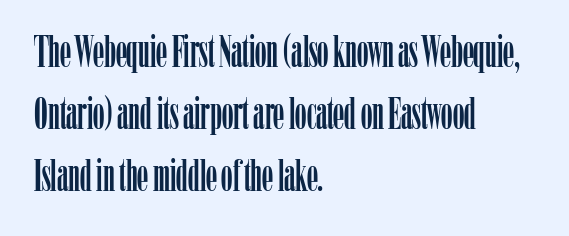
The image shows 45 px condensed serif type, upright; set left-aligned, normal line spacing (1.38x), normal letter spacing, not underlined; low stroke contrast and a medium x-height.
